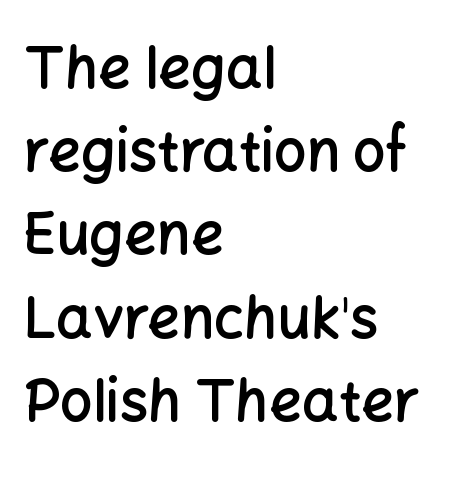
Posture: straight, roman, zero tilt. One-word summary of the alignment: left. Clear beneath every line of the passage. Is this a fixed-width face? No — the glyphs have proportional, varying widths. Caption: standard tracking, unaltered.
